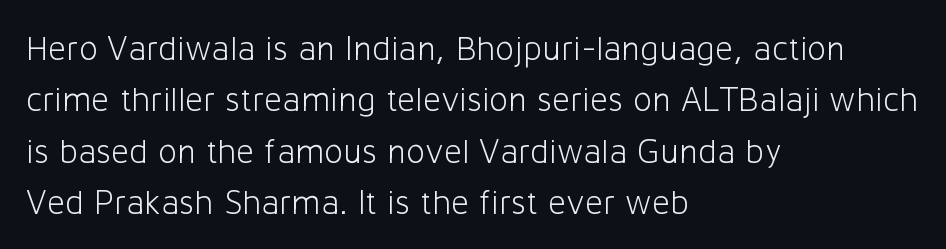
Q: Is the text bold? A: No.
Q: Is the text italic (slanted)? A: No, it is upright.
Q: Is the typeface a serif or a sans-serif typeface? A: Sans-serif.
Q: Is the text underlined? A: No.
Q: How is the paragraph aligned? A: Left-aligned.
Q: Is the spacing between letters normal or unusually wide? A: Normal.
Q: Is the spacing between lines tight, normal or loose? A: Normal.
Q: Width (condensed, normal, or wide)? A: Normal.
Q: Stroke contrast? A: Low.
Q: x-height? A: Medium.
Q: Monospaced? A: No.
